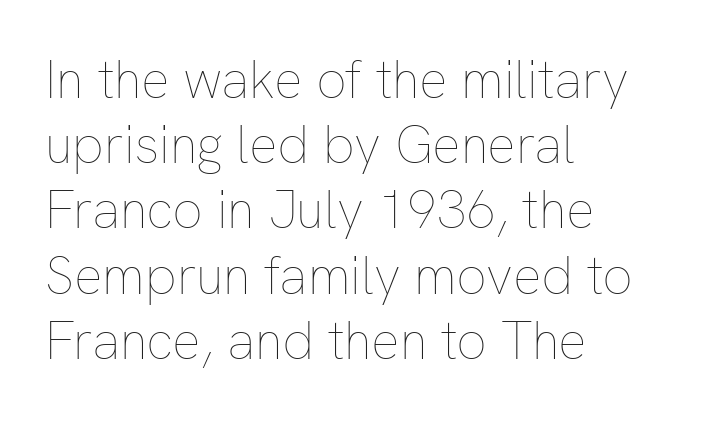
The string is rendered with underlining switched off. This is the regular roman posture of the typeface. This rendering uses left alignment, leaving the right contour irregular. Spacing verdict: proportional, widths tailored to each character. Characters follow at the spacing the type designer built in.
